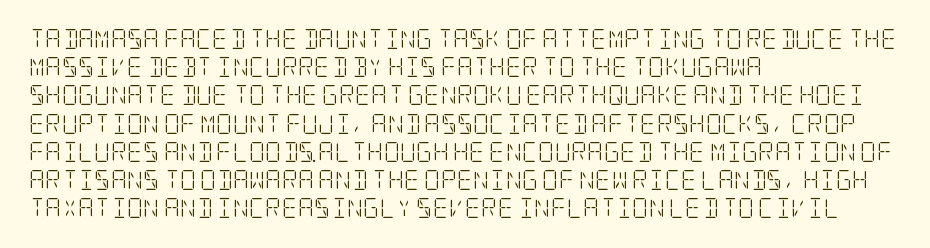
The image shows 20 px text type, upright; set left-aligned, normal line spacing (1.41x), normal letter spacing, not underlined.
